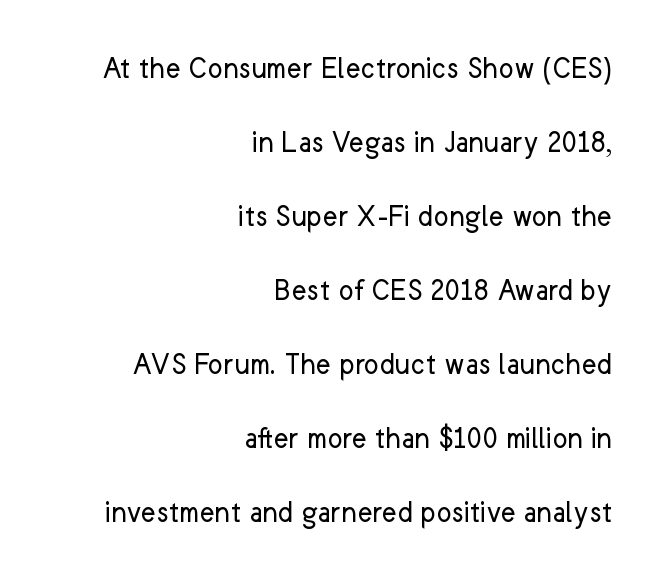
This rendering leaves character spacing at its baseline value. The compositor pushed each line to the right boundary. Quick note: interline space is abundant. The typography opts for an upright posture over an oblique one. In terms of letterform style, serifs are entirely absent.
